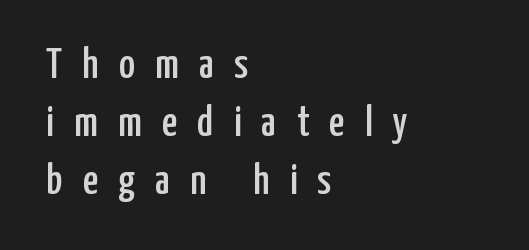
The image shows 43 px condensed sans-serif type, upright; set left-aligned, normal line spacing (1.35x), unusually wide letter spacing (+0.47 em), not underlined; low stroke contrast and a medium x-height.
